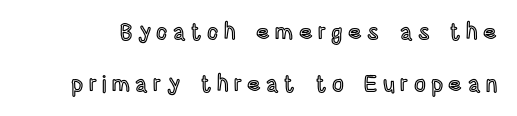
Q: Is the text italic (slanted)? A: No, it is upright.
Q: Is the text underlined? A: No.
Q: Is the spacing between letters normal or unusually wide? A: Unusually wide.
Q: Is the spacing between lines tight, normal or loose? A: Loose.
